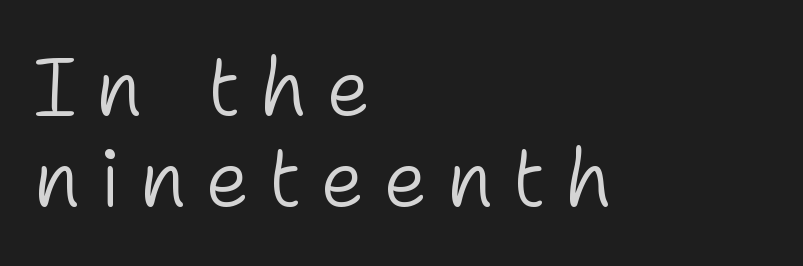
The image shows 80 px light sans-serif type, upright; set left-aligned, tight line spacing (1.14x), unusually wide letter spacing (+0.23 em), not underlined; low stroke contrast and a medium x-height.
